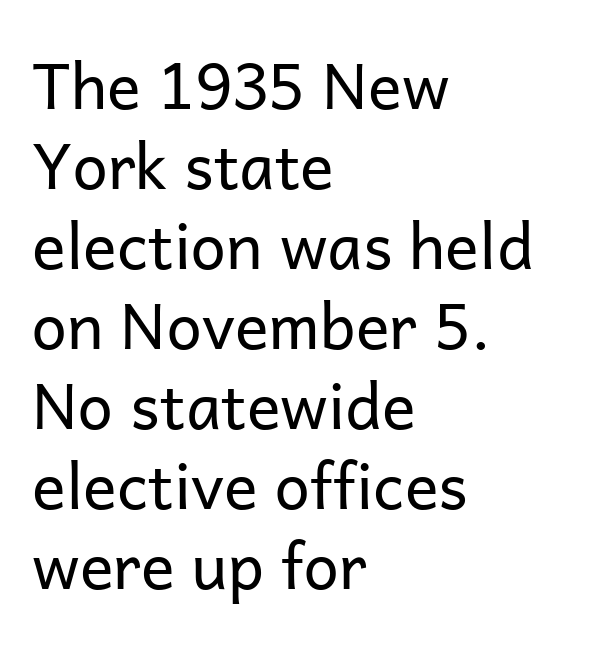
{"serif": "no", "italic": "no", "bold": "no", "weight": "regular", "width": "normal", "stroke_contrast": "low", "x_height": "medium", "monospaced": "no", "underline": "no", "align": "left", "line_spacing": "normal", "line_spacing_ratio": 1.27, "letter_spacing": "normal", "letter_spacing_em": 0.0, "glyph_px": 63}
